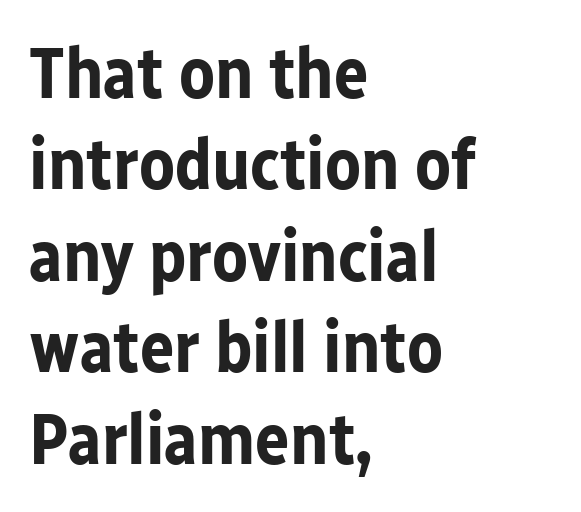
The image shows 72 px bold sans-serif type, upright; set left-aligned, normal line spacing (1.27x), normal letter spacing, not underlined; low stroke contrast and a medium x-height.
